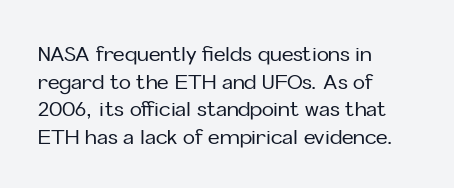
Q: Is the text italic (slanted)? A: No, it is upright.
Q: Is the text underlined? A: No.
Q: How is the paragraph aligned? A: Left-aligned.
Q: Is the spacing between letters normal or unusually wide? A: Normal.
Q: Is the spacing between lines tight, normal or loose? A: Normal.
